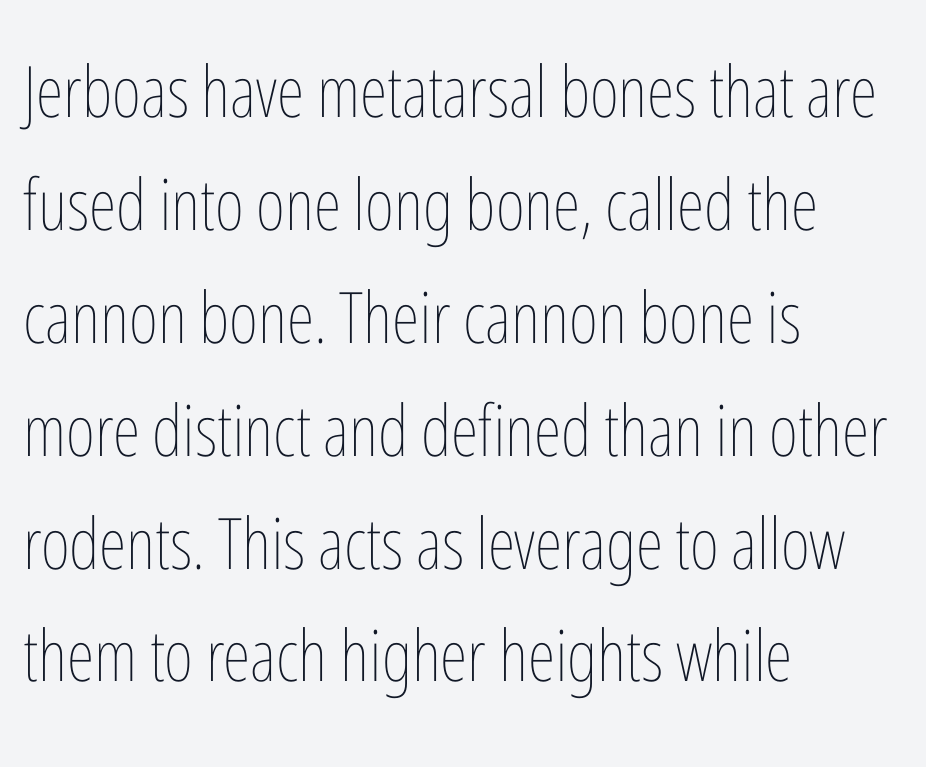
Q: Is the text bold? A: No.
Q: Is the text italic (slanted)? A: No, it is upright.
Q: Is the text underlined? A: No.
Q: How is the paragraph aligned? A: Left-aligned.
Q: Is the spacing between letters normal or unusually wide? A: Normal.
Q: Is the spacing between lines tight, normal or loose? A: Normal.
Q: Width (condensed, normal, or wide)? A: Condensed.
Q: Stroke contrast? A: Low.
Q: x-height? A: Medium.
Q: Monospaced? A: No.
